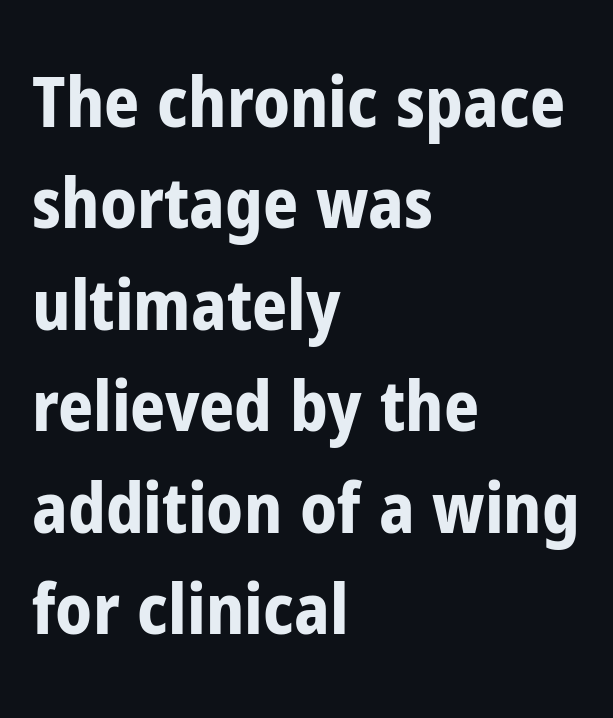
Q: Is the text bold? A: Yes.
Q: Is the text italic (slanted)? A: No, it is upright.
Q: Is the typeface a serif or a sans-serif typeface? A: Sans-serif.
Q: Is the text underlined? A: No.
Q: How is the paragraph aligned? A: Left-aligned.
Q: Is the spacing between letters normal or unusually wide? A: Normal.
Q: Is the spacing between lines tight, normal or loose? A: Normal.
Q: Width (condensed, normal, or wide)? A: Condensed.
Q: Stroke contrast? A: Low.
Q: x-height? A: Medium.
Q: Monospaced? A: No.
